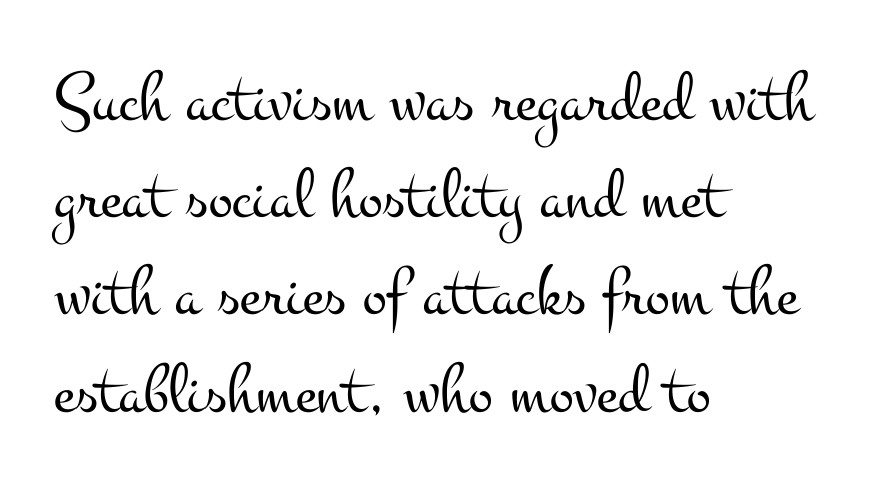
Q: Is the text bold? A: No.
Q: Is the text italic (slanted)? A: Yes.
Q: Is the text underlined? A: No.
Q: How is the paragraph aligned? A: Left-aligned.
Q: Is the spacing between letters normal or unusually wide? A: Normal.
Q: Is the spacing between lines tight, normal or loose? A: Normal.
Q: Width (condensed, normal, or wide)? A: Wide.
Q: Stroke contrast? A: Medium.
Q: x-height? A: Small.
Q: Monospaced? A: No.
